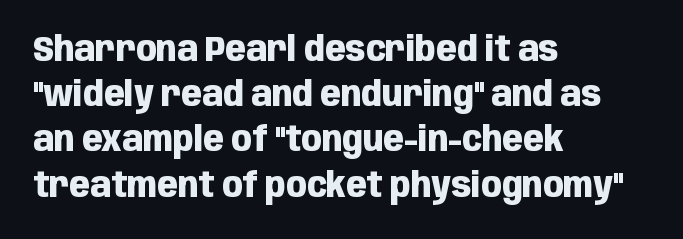
{"serif": "no", "italic": "no", "bold": "yes", "weight": "heavy", "width": "condensed", "stroke_contrast": "low", "x_height": "large", "monospaced": "no", "underline": "no", "align": "left", "line_spacing": "normal", "line_spacing_ratio": 1.33, "letter_spacing": "normal", "letter_spacing_em": 0.0, "glyph_px": 34}
